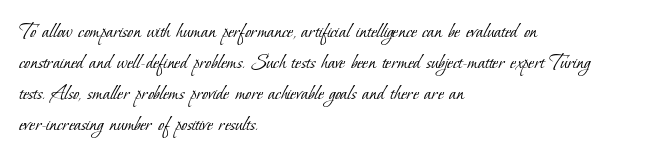
The image shows 22 px text type; set left-aligned, normal line spacing (1.41x), normal letter spacing, not underlined.
